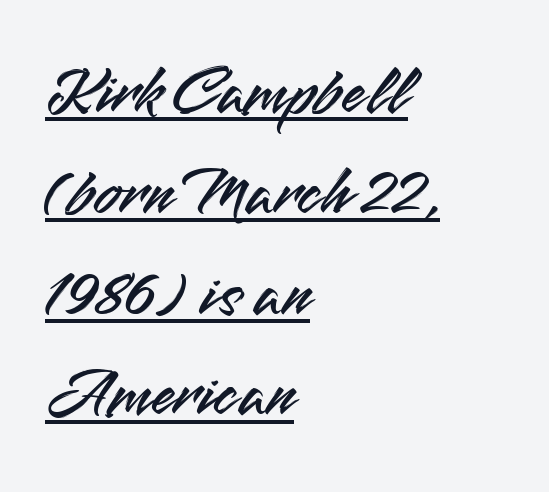
Q: Is the text italic (slanted)? A: Yes.
Q: Is the typeface a serif or a sans-serif typeface? A: Sans-serif.
Q: Is the text underlined? A: Yes.
Q: How is the paragraph aligned? A: Left-aligned.
Q: Is the spacing between letters normal or unusually wide? A: Normal.
Q: Is the spacing between lines tight, normal or loose? A: Normal.
Q: Width (condensed, normal, or wide)? A: Normal.
Q: Stroke contrast? A: Medium.
Q: x-height? A: Small.
Q: Monospaced? A: No.
